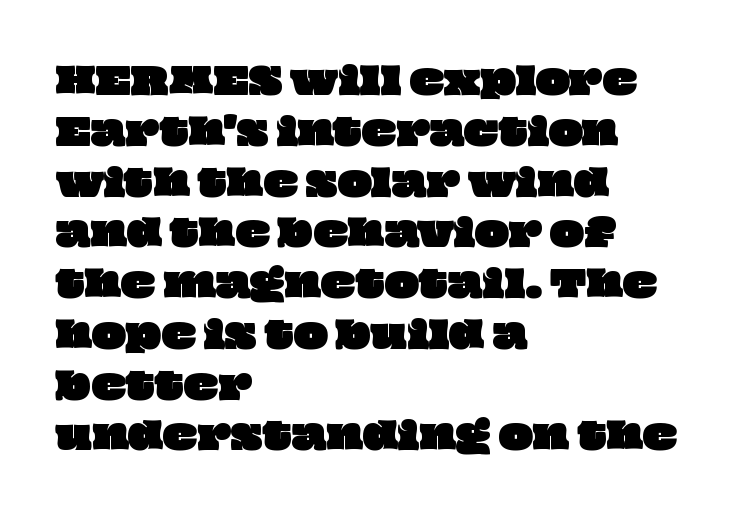
Descenders hang freely into open space. Nothing unusual about the tracking: characters are spaced as the font intends. Leftover space on each line is placed entirely after the last word. You could not count columns in this text — the font is proportionally spaced.
